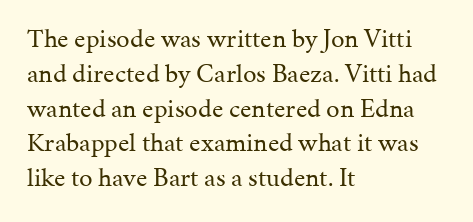
{"italic": "no", "bold": "no", "underline": "no", "align": "left", "line_spacing": "normal", "line_spacing_ratio": 1.29, "letter_spacing": "normal", "letter_spacing_em": 0.0, "glyph_px": 27}
